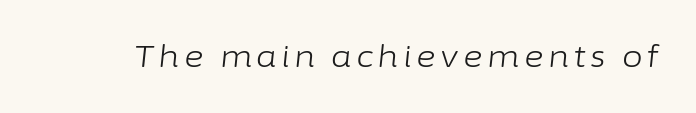
{"italic": "yes", "lean": "right", "slant_degrees": 6, "bold": "no", "weight": "light", "width": "normal", "stroke_contrast": "low", "x_height": "medium", "monospaced": "no", "underline": "no", "glyph_px": 30}
